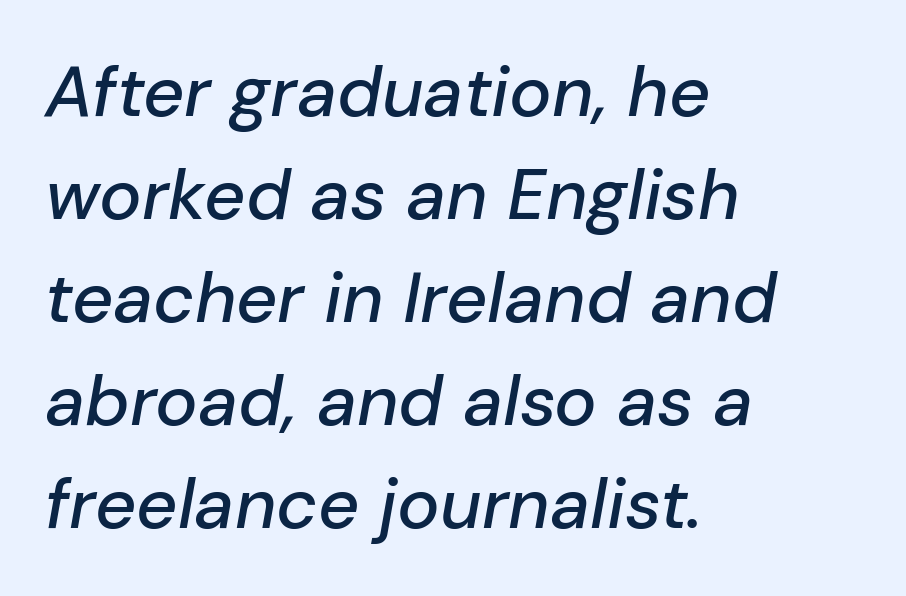
The image shows 71 px text type, italic (leaning right); set left-aligned, normal line spacing (1.45x), normal letter spacing, not underlined; low stroke contrast and a medium x-height.
